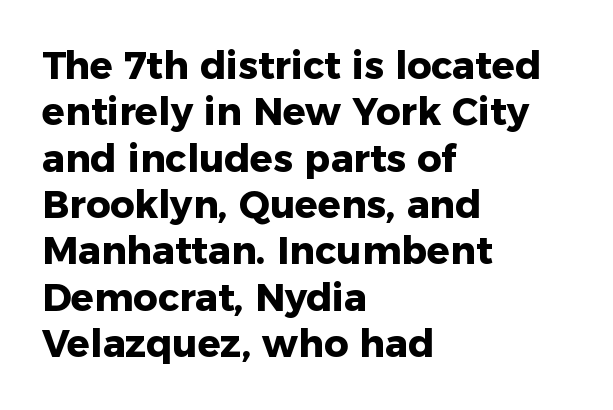
{"serif": "no", "italic": "no", "bold": "yes", "weight": "heavy", "width": "normal", "stroke_contrast": "low", "x_height": "medium", "monospaced": "no", "underline": "no", "align": "left", "line_spacing_ratio": 1.22, "letter_spacing": "normal", "letter_spacing_em": 0.0, "glyph_px": 38}
